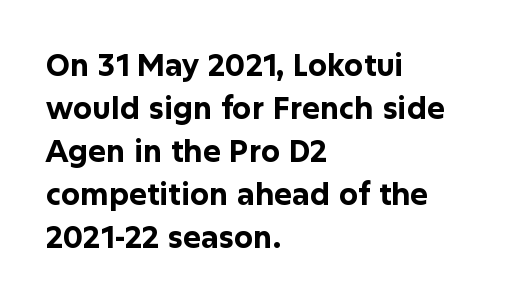
The image shows 30 px bold sans-serif type, upright; set left-aligned, normal line spacing (1.43x), normal letter spacing, not underlined; low stroke contrast and a medium x-height.
